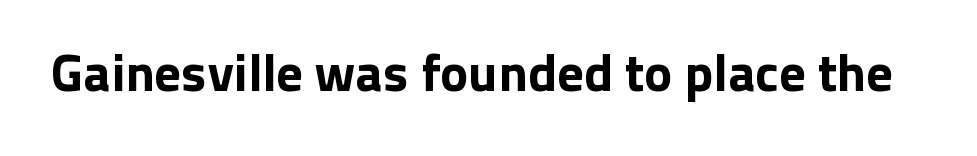
Q: Is the text italic (slanted)? A: No, it is upright.
Q: Is the typeface a serif or a sans-serif typeface? A: Sans-serif.
Q: Is the text underlined? A: No.
Q: Is the spacing between letters normal or unusually wide? A: Normal.
Q: Width (condensed, normal, or wide)? A: Normal.
Q: Stroke contrast? A: Low.
Q: x-height? A: Medium.
Q: Monospaced? A: No.
